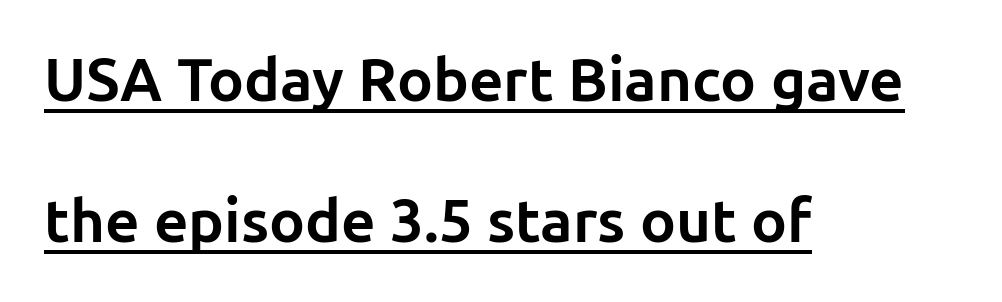
The text block is weighted toward the left margin, trailing off unevenly rightward. What stands out about the letter spacing? Nothing — it is the standard amount. On the weight axis this lands at bold, roughly 700. The type family on display is of the sans-serif kind. Each letter keeps its own natural width here, so spacing adapts to shape.
